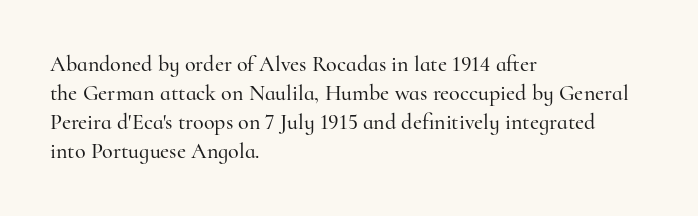
{"italic": "no", "underline": "no", "align": "left", "line_spacing": "normal", "line_spacing_ratio": 1.32, "letter_spacing": "normal", "letter_spacing_em": 0.0, "glyph_px": 22}
